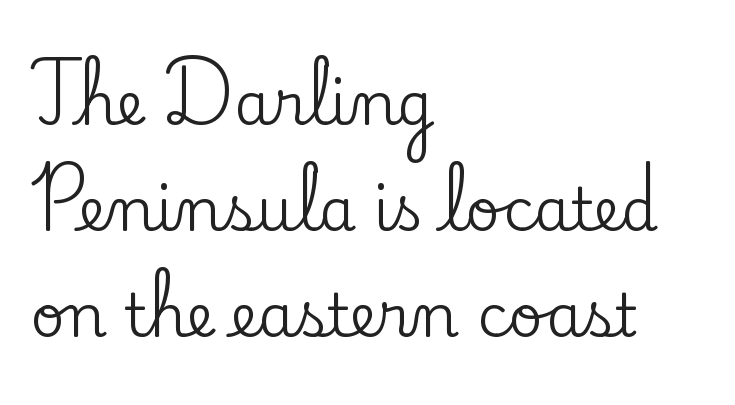
Is this a fixed-width face? No — the glyphs have proportional, varying widths. The letters carry serifs — small finishing strokes at the ends of their stems. Posture: vertical. Check the space under the baseline: it is left empty. The letterforms sit shoulder to shoulder at normal distance.
